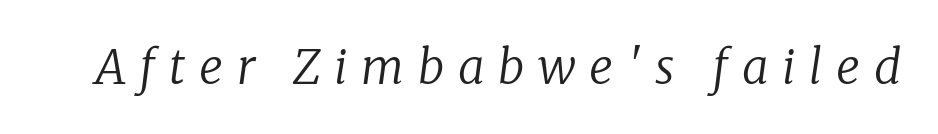
{"serif": "yes", "italic": "yes", "lean": "right", "slant_degrees": 8, "bold": "no", "weight": "regular", "width": "normal", "stroke_contrast": "low", "x_height": "medium", "monospaced": "no", "underline": "no", "letter_spacing": "wide", "letter_spacing_em": 0.29, "glyph_px": 47}
